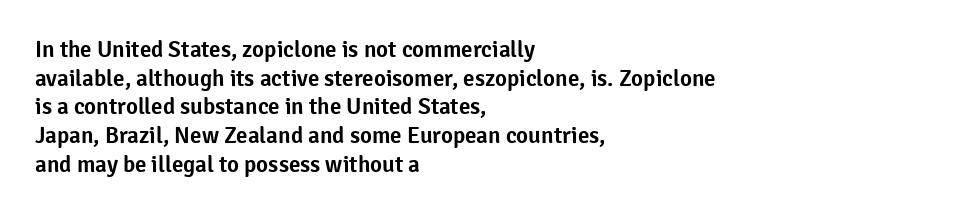
{"italic": "no", "underline": "no", "align": "left", "line_spacing": "normal", "line_spacing_ratio": 1.25, "letter_spacing": "normal", "letter_spacing_em": 0.0, "glyph_px": 23}
